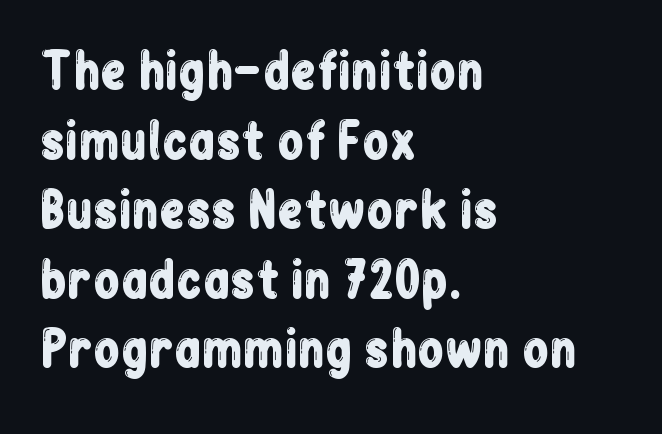
The image shows 48 px condensed sans-serif type, upright; set left-aligned, normal line spacing (1.45x), normal letter spacing, not underlined; low stroke contrast and a medium x-height.
